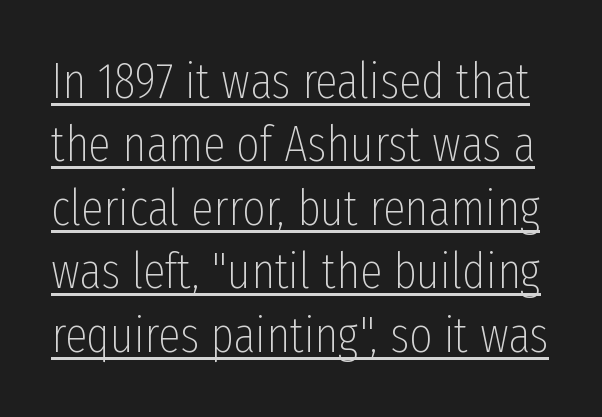
A baseline rule has been typeset under these characters. You could not count columns in this text — the font is proportionally spaced. On a weight scale, this lands at 450 or below. Students, observe: this is what conventionally led text looks like.
